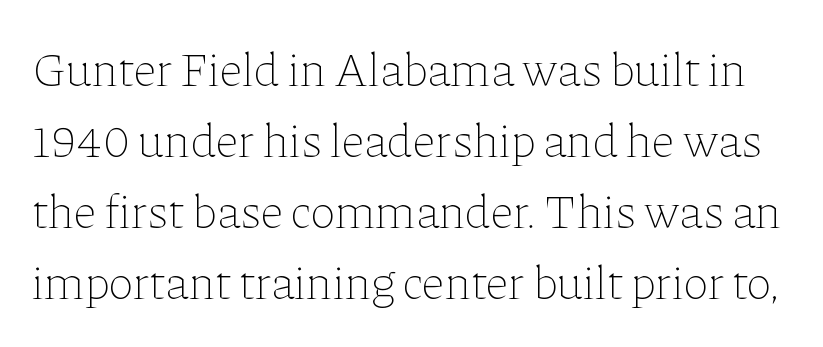
{"italic": "no", "bold": "no", "weight": "thin", "width": "normal", "stroke_contrast": "low", "x_height": "medium", "monospaced": "no", "underline": "no", "line_spacing": "normal", "line_spacing_ratio": 1.48, "letter_spacing": "normal", "letter_spacing_em": 0.0, "glyph_px": 48}
